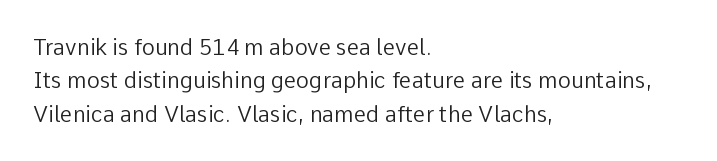
Summary of vertical rhythm: regular, with standard interline spacing. No extra ink here — the face is not bold. Quick note: not italic, upright. Horizontal alignment here is leftward, the default for most running prose.
